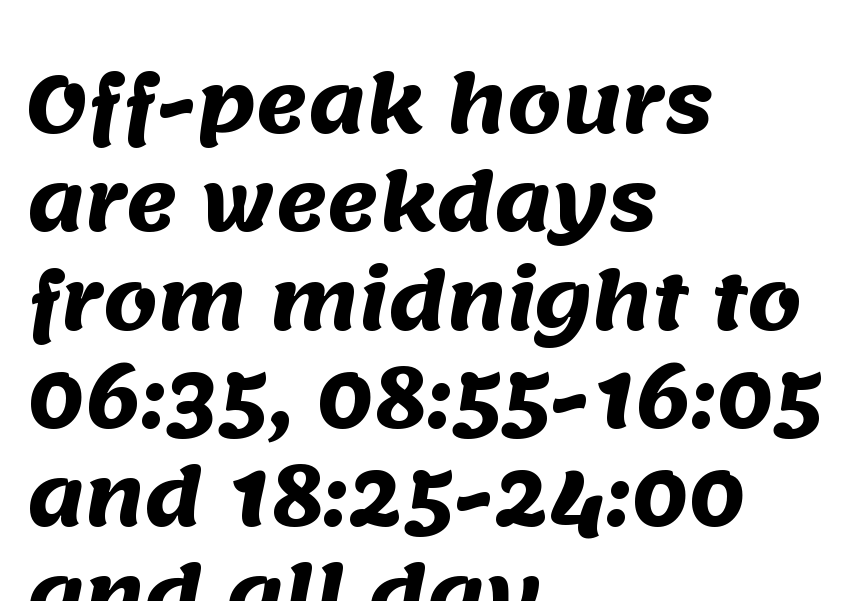
The image shows 78 px heavy sans-serif type; set left-aligned, normal line spacing (1.26x), normal letter spacing, not underlined; medium stroke contrast and a large x-height.
